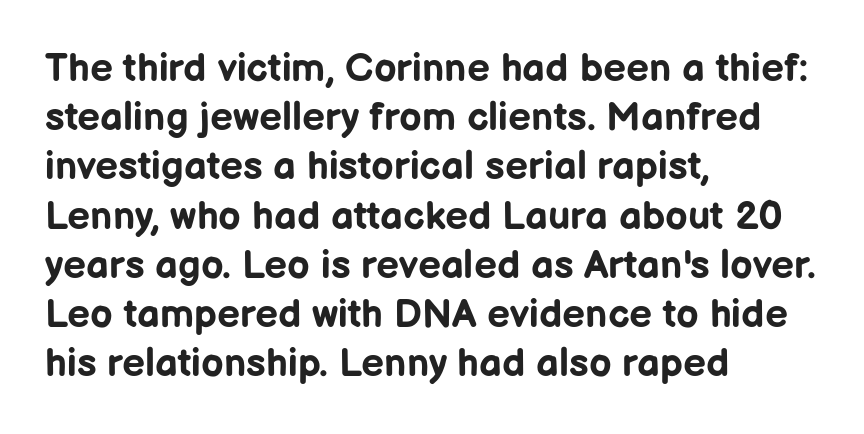
{"serif": "no", "italic": "no", "bold": "yes", "weight": "bold", "width": "normal", "stroke_contrast": "low", "x_height": "medium", "monospaced": "no", "underline": "no", "align": "left", "line_spacing_ratio": 1.23, "letter_spacing": "normal", "letter_spacing_em": 0.0, "glyph_px": 40}
